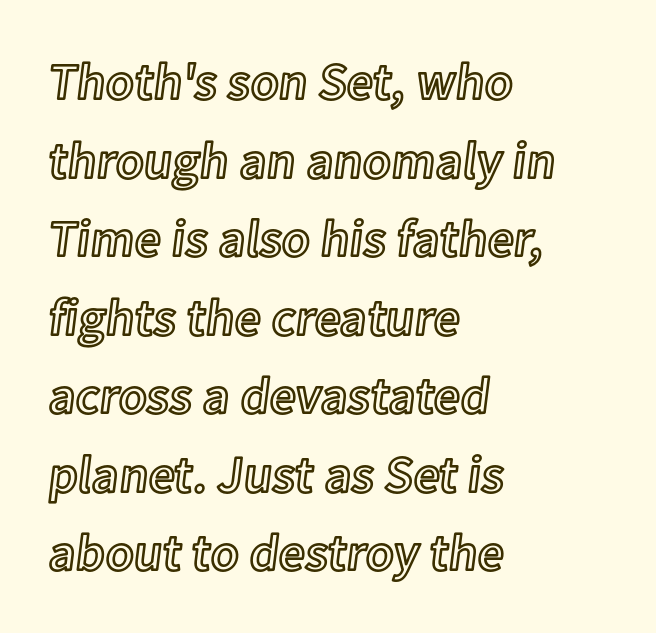
Q: Is the text italic (slanted)? A: Yes.
Q: Is the text underlined? A: No.
Q: How is the paragraph aligned? A: Left-aligned.
Q: Is the spacing between letters normal or unusually wide? A: Normal.
Q: Is the spacing between lines tight, normal or loose? A: Normal.
Q: Width (condensed, normal, or wide)? A: Normal.
Q: x-height? A: Medium.
Q: Monospaced? A: No.
